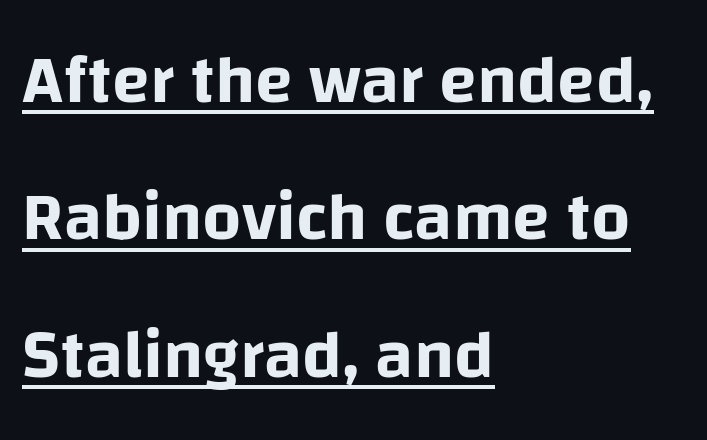
Q: Is the text italic (slanted)? A: No, it is upright.
Q: Is the typeface a serif or a sans-serif typeface? A: Sans-serif.
Q: Is the text underlined? A: Yes.
Q: How is the paragraph aligned? A: Left-aligned.
Q: Is the spacing between letters normal or unusually wide? A: Normal.
Q: Is the spacing between lines tight, normal or loose? A: Loose.
Q: Width (condensed, normal, or wide)? A: Normal.
Q: Stroke contrast? A: Low.
Q: x-height? A: Large.
Q: Monospaced? A: No.
